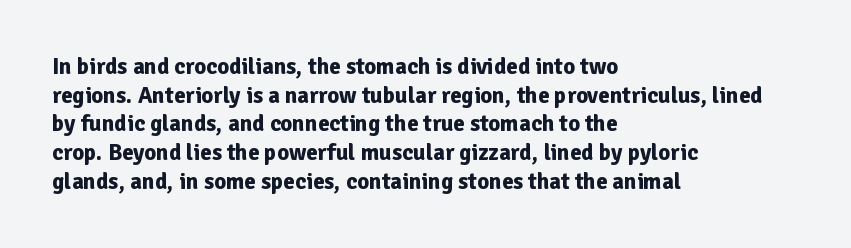
Q: Is the text bold? A: Yes.
Q: Is the text italic (slanted)? A: No, it is upright.
Q: Is the text underlined? A: No.
Q: How is the paragraph aligned? A: Left-aligned.
Q: Is the spacing between letters normal or unusually wide? A: Normal.
Q: Is the spacing between lines tight, normal or loose? A: Normal.
